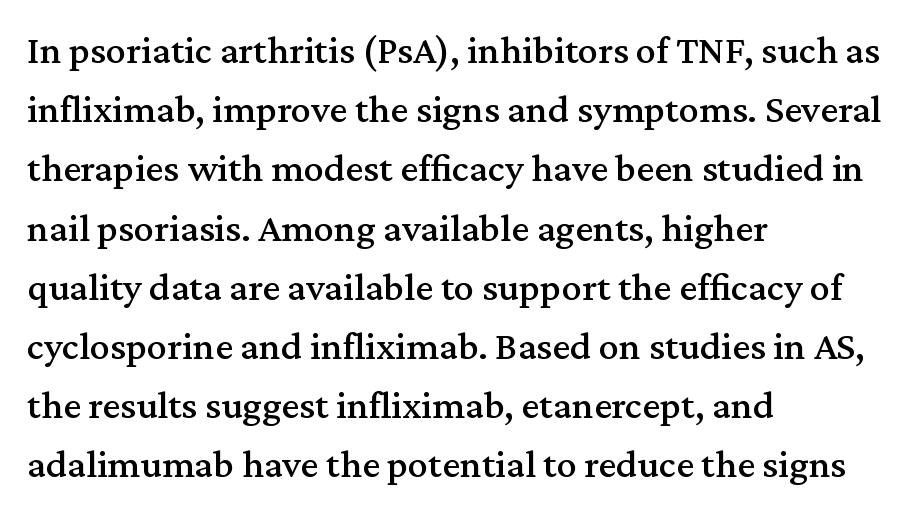
This block has exactly the height ordinary leading produces. The rendering uses natural spacing where letterforms have individual widths. Descenders hang freely into open space. Yep, those are serifs on the letters. No italicization has been applied; the sample stays upright.
